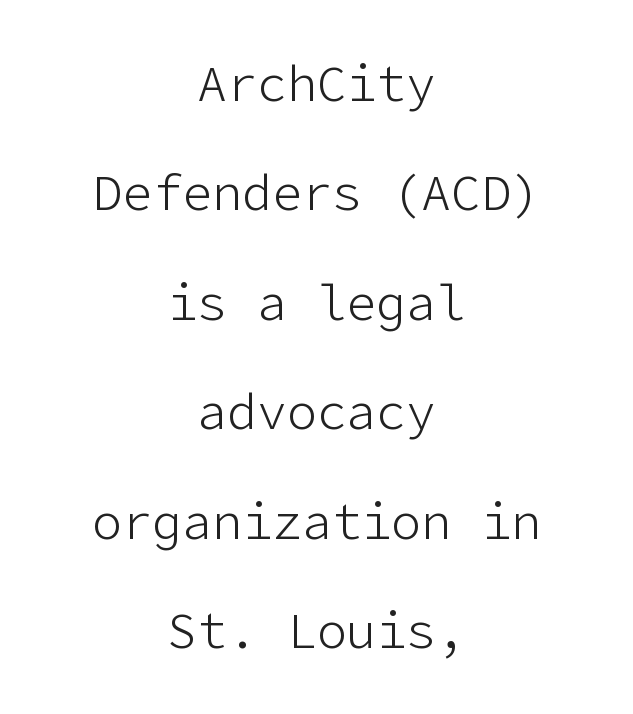
The image shows 50 px light sans-serif type, upright; set centered, loose line spacing (2.19x), normal letter spacing, not underlined; low stroke contrast and a medium x-height.
